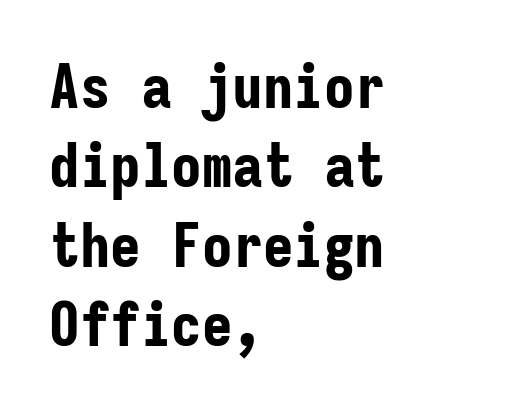
Look at the stroke-to-counter ratio: heavy, a bold. Posture: vertical. Regarding serifs, this sample does without them. The lines are quadded left. The space directly below the letters is spotless.
